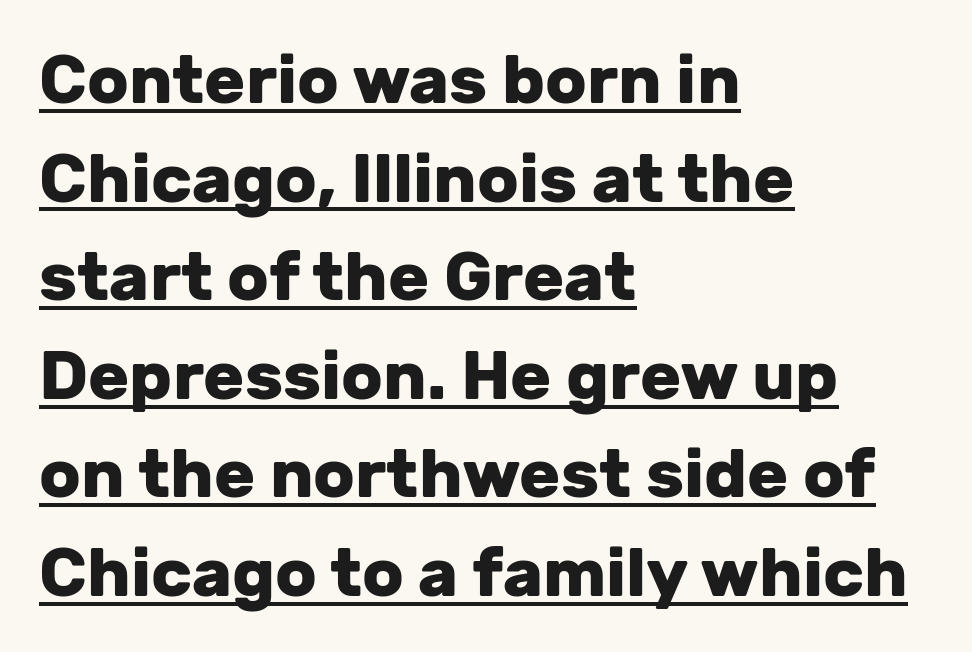
The image shows 68 px heavy sans-serif type, upright; set left-aligned, normal line spacing (1.45x), normal letter spacing, underlined; low stroke contrast and a medium x-height.
